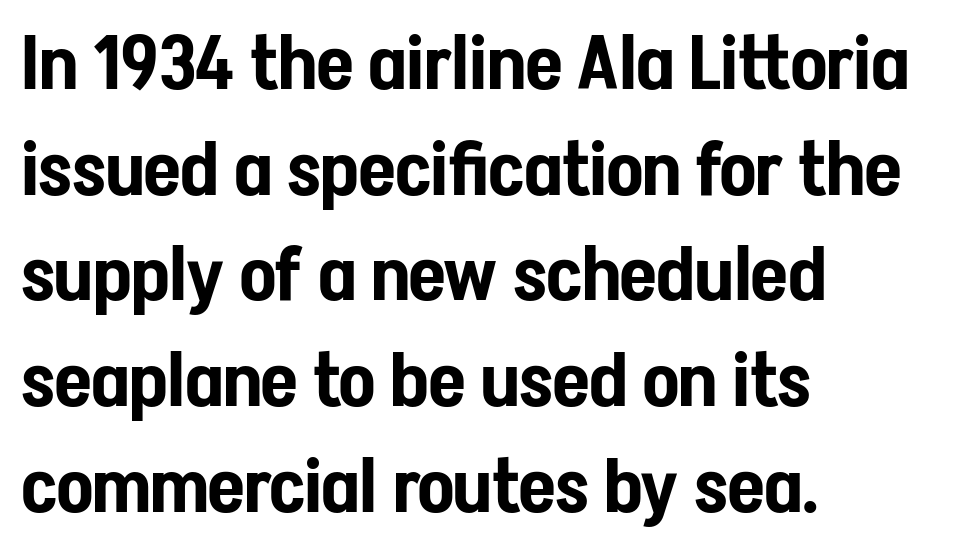
The rendering uses a moderate line-height, typical for paragraphs. Ordinary non-slanted type is in use. The face used here is proportionally spaced, like ordinary book or web type. The paragraph shown leans on its left margin.
